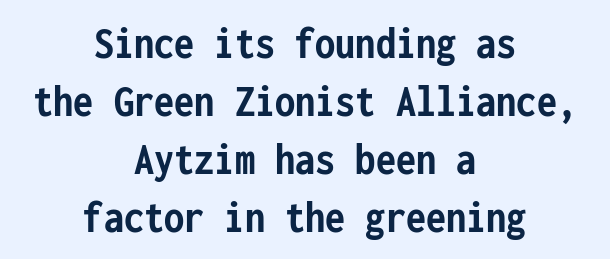
Q: Is the text bold? A: Yes.
Q: Is the text italic (slanted)? A: No, it is upright.
Q: Is the typeface a serif or a sans-serif typeface? A: Sans-serif.
Q: Is the text underlined? A: No.
Q: How is the paragraph aligned? A: Centered.
Q: Is the spacing between letters normal or unusually wide? A: Normal.
Q: Is the spacing between lines tight, normal or loose? A: Normal.
Q: Width (condensed, normal, or wide)? A: Condensed.
Q: Stroke contrast? A: Low.
Q: x-height? A: Medium.
Q: Monospaced? A: Yes.
